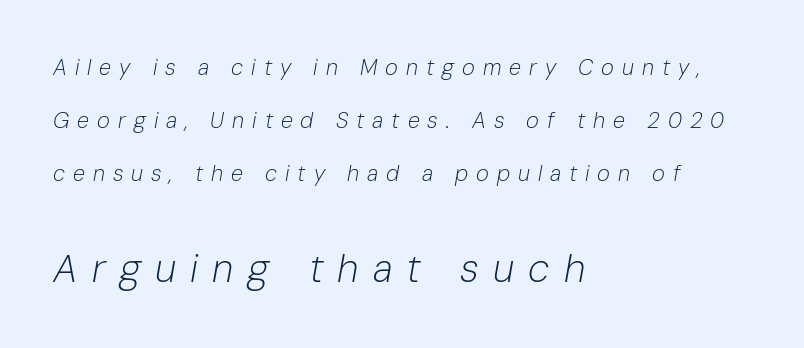
The image shows 39 px light type, italic (leaning right); set left-aligned, loose line spacing (2.4x), unusually wide letter spacing (+0.36 em), not underlined; the second (bottom) block is 1.77x larger; low stroke contrast and a medium x-height.
